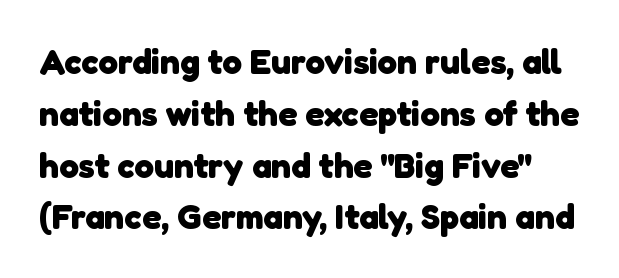
The face used here has the dense, thick strokes of a bold. Do the characters align in a grid? No, the font is proportional. How are the letters spaced? Ordinarily, with no added tracking. Just letters on the line, the space beneath them empty. These lines are composed in type without serifs.
